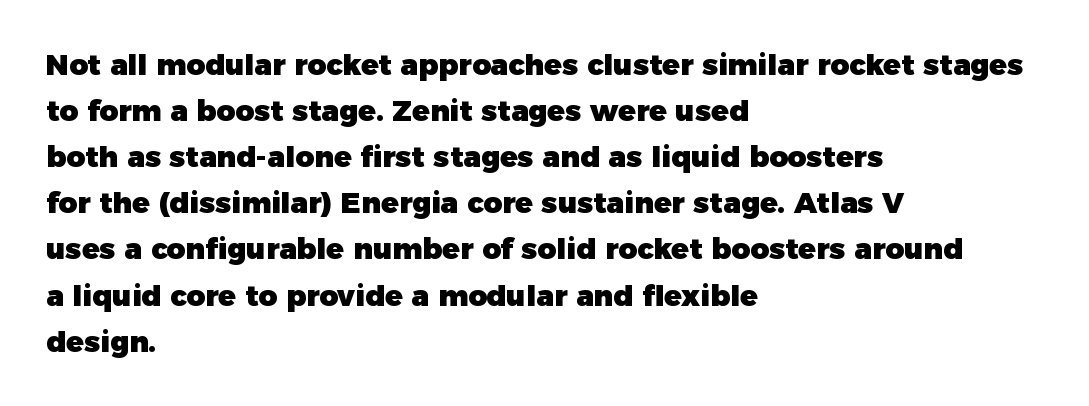
{"serif": "no", "italic": "no", "bold": "yes", "weight": "heavy", "width": "normal", "stroke_contrast": "low", "x_height": "medium", "monospaced": "no", "underline": "no", "align": "left", "line_spacing": "normal", "line_spacing_ratio": 1.59, "letter_spacing": "normal", "letter_spacing_em": 0.0, "glyph_px": 29}
